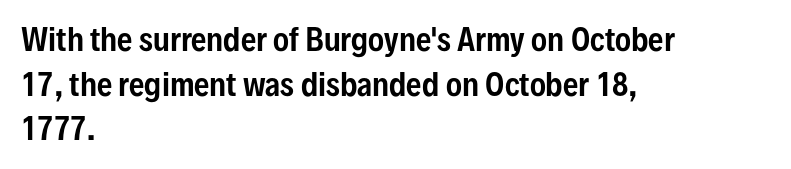
The image shows 30 px condensed sans-serif type, upright; set left-aligned, normal line spacing (1.49x), normal letter spacing, not underlined; low stroke contrast and a medium x-height.
